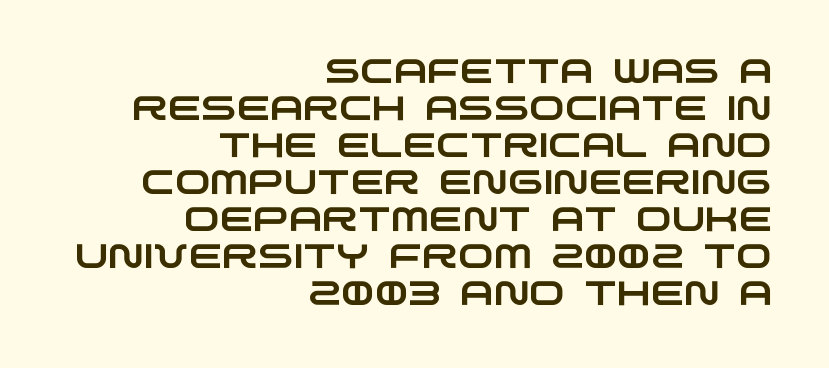
Q: Is the typeface a serif or a sans-serif typeface? A: Sans-serif.
Q: Is the text underlined? A: No.
Q: How is the paragraph aligned? A: Right-aligned.
Q: Is the spacing between letters normal or unusually wide? A: Normal.
Q: Is the spacing between lines tight, normal or loose? A: Tight.
Q: Width (condensed, normal, or wide)? A: Wide.
Q: Stroke contrast? A: Low.
Q: x-height? A: Large.
Q: Monospaced? A: No.
